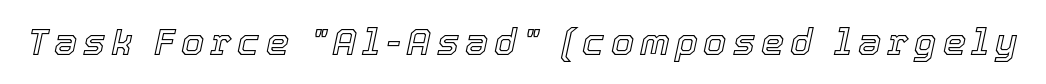
Q: Is the text italic (slanted)? A: Yes, it leans right by about 12 degrees.
Q: Is the text underlined? A: No.
Q: Width (condensed, normal, or wide)? A: Normal.
Q: x-height? A: Medium.
Q: Monospaced? A: No.
